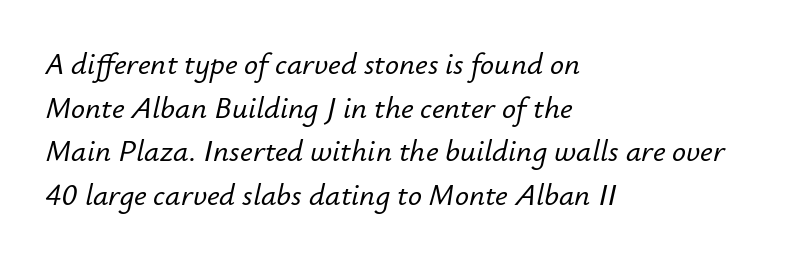
Do the characters align in a grid? No, the font is proportional. The rendering uses a moderate line-height, typical for paragraphs. The paragraph shown leans on its left margin. How are the letters spaced? Ordinarily, with no added tracking. The text carries the slant typical of an italic or oblique font. Lines of text with bare space underneath.
